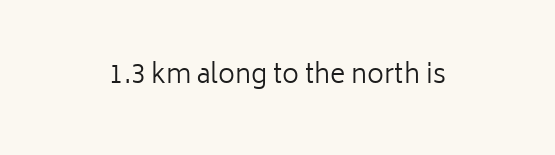
A roman cut, with each character standing at attention. Decoration check: the copy has no underline. The gaps between neighbouring characters are ordinary and unremarkable. Bold? No — there's no thickening of the strokes.
